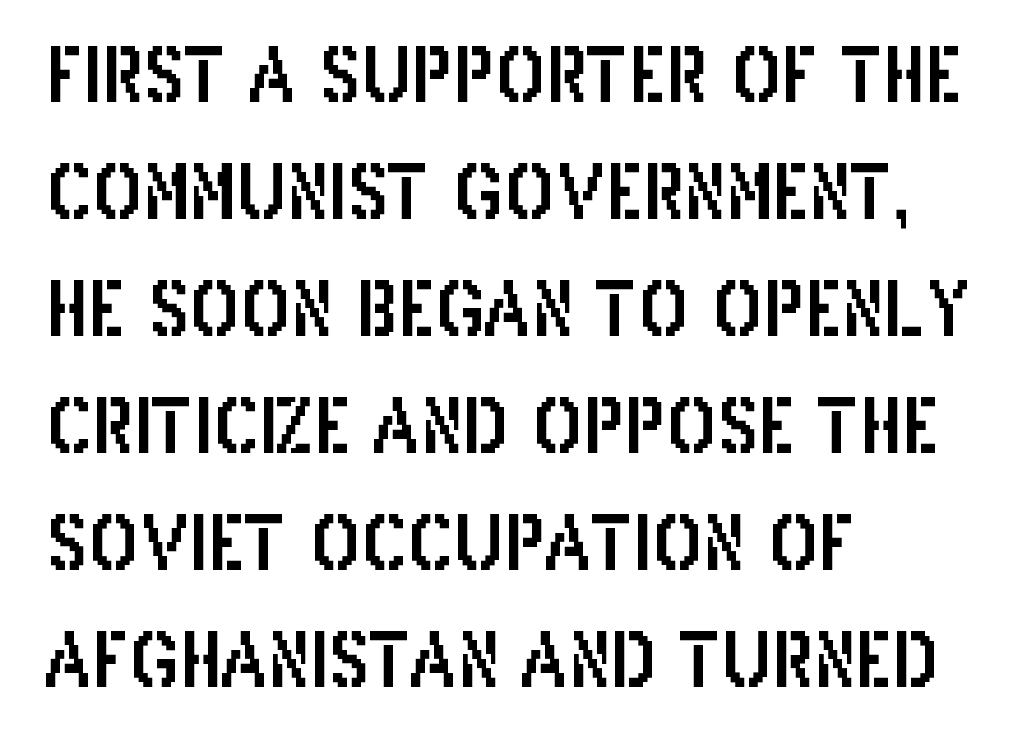
Q: Is the text italic (slanted)? A: No, it is upright.
Q: Is the typeface a serif or a sans-serif typeface? A: Sans-serif.
Q: Is the text underlined? A: No.
Q: How is the paragraph aligned? A: Left-aligned.
Q: Is the spacing between letters normal or unusually wide? A: Normal.
Q: Is the spacing between lines tight, normal or loose? A: Normal.
Q: Width (condensed, normal, or wide)? A: Condensed.
Q: Stroke contrast? A: Low.
Q: x-height? A: Large.
Q: Monospaced? A: No.
